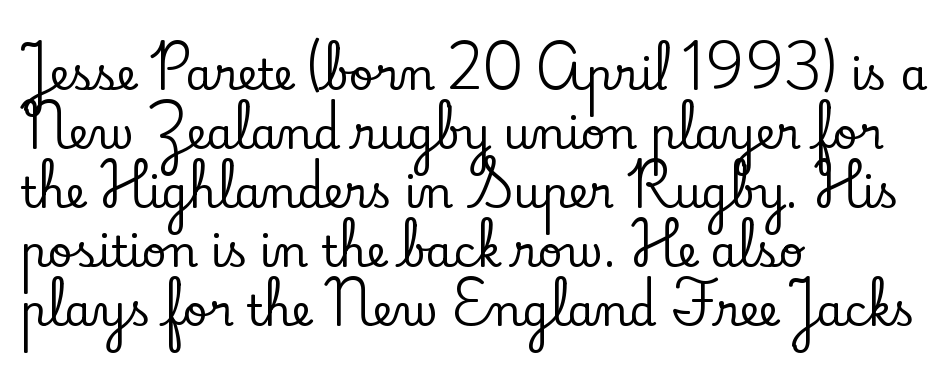
The image shows 43 px serif type, upright; set left-aligned, normal line spacing (1.37x), normal letter spacing, not underlined; low stroke contrast and a small x-height.
